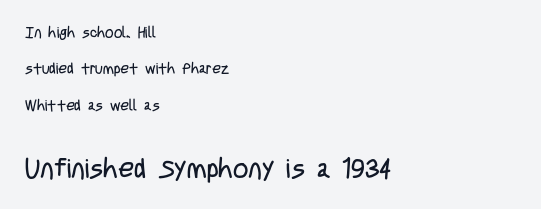
{"italic": "no", "bold": "no", "underline": "no", "align": "left", "line_spacing": "loose", "line_spacing_ratio": 2.42, "letter_spacing": "normal", "letter_spacing_em": 0.0, "larger_block": "second", "size_ratio": 1.8, "glyph_px": 27}
